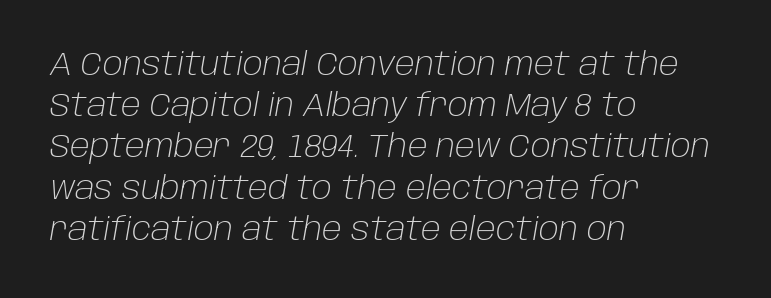
The image shows 31 px light type, italic (leaning right); set left-aligned, normal line spacing (1.33x), normal letter spacing, not underlined; low stroke contrast and a large x-height.
